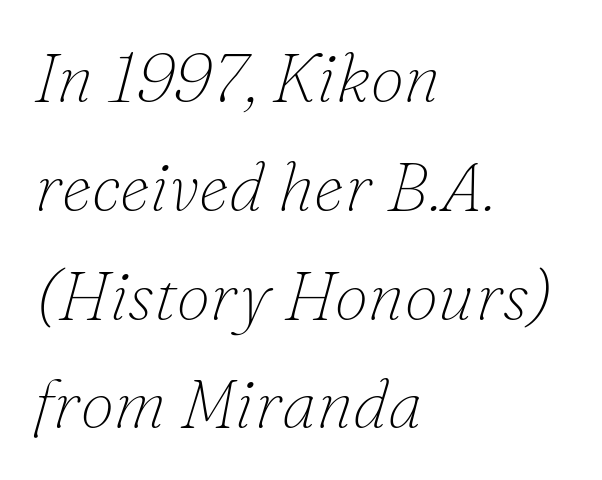
The image shows 68 px thin serif type, italic (leaning right); set left-aligned, normal line spacing (1.6x), normal letter spacing, not underlined; low stroke contrast and a small x-height.
